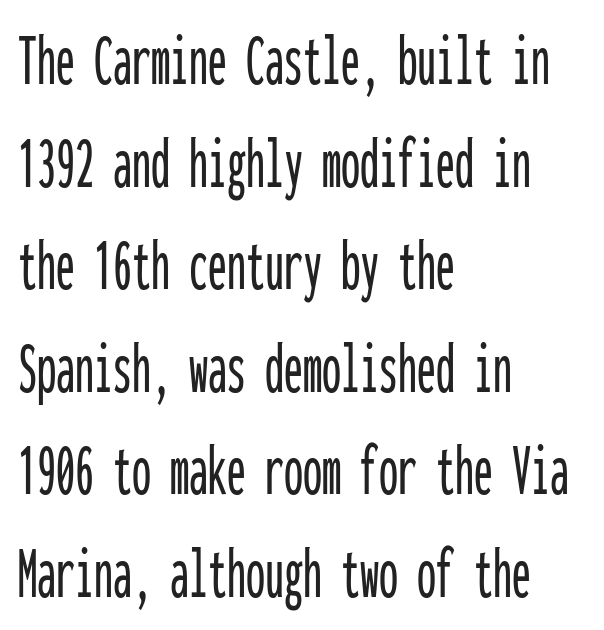
{"serif": "no", "italic": "no", "width": "condensed", "stroke_contrast": "low", "x_height": "medium", "monospaced": "yes", "underline": "no", "align": "left", "line_spacing": "normal", "line_spacing_ratio": 1.35, "letter_spacing": "normal", "letter_spacing_em": 0.0, "glyph_px": 76}
